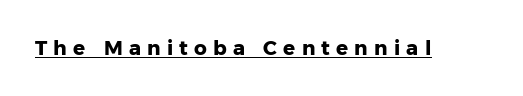
Q: Is the text bold? A: Yes.
Q: Is the text italic (slanted)? A: No, it is upright.
Q: Is the text underlined? A: Yes.
Q: Is the spacing between letters normal or unusually wide? A: Unusually wide.
